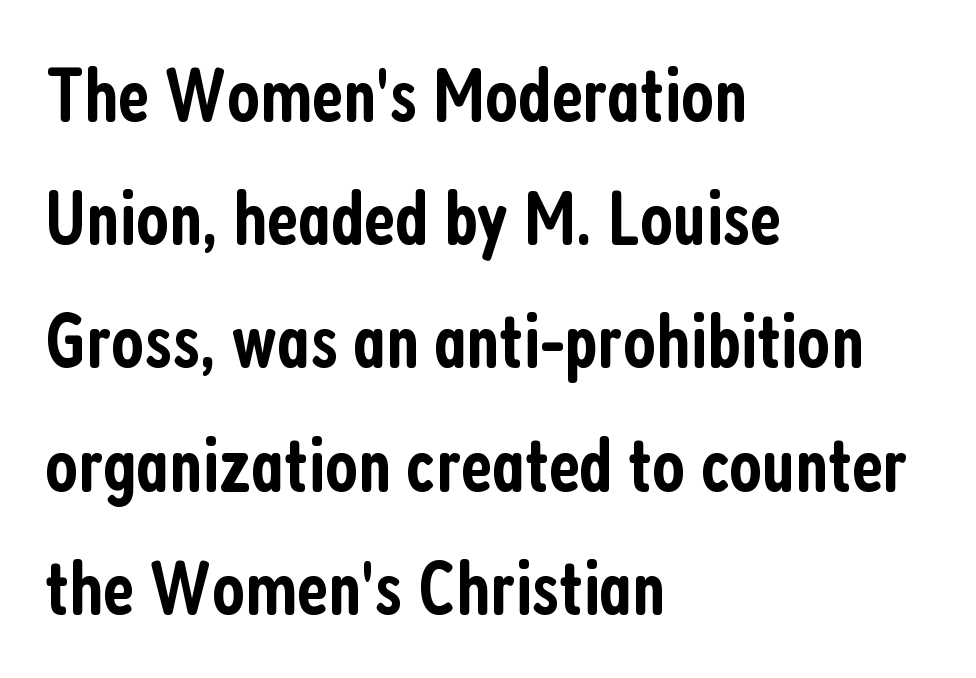
The image shows 78 px semibold, condensed sans-serif type, upright; set left-aligned, normal line spacing (1.58x), normal letter spacing, not underlined; low stroke contrast and a medium x-height.
